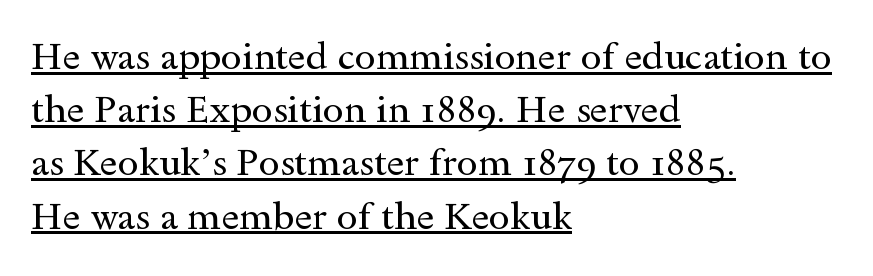
Quick note: interline space is typical. There is no visible air inserted between adjacent glyphs. Spacing verdict: proportional, widths tailored to each character. Serifs: yes, visible at the terminals of the letterforms. The face used here appears with an underline applied. Vertical strokes here are truly vertical.
